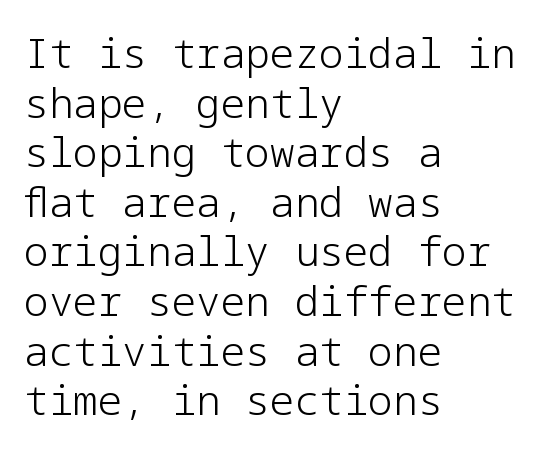
The image shows 41 px light sans-serif type, upright; set left-aligned, line spacing 1.21x, normal letter spacing, not underlined; low stroke contrast and a medium x-height.
